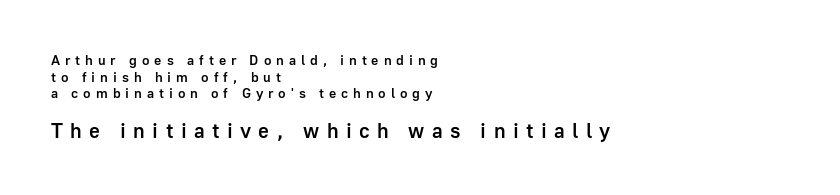
{"italic": "no", "bold": "semi", "underline": "no", "align": "left", "line_spacing_ratio": 1.18, "letter_spacing": "wide", "letter_spacing_em": 0.35, "larger_block": "second", "size_ratio": 1.5, "glyph_px": 21}
